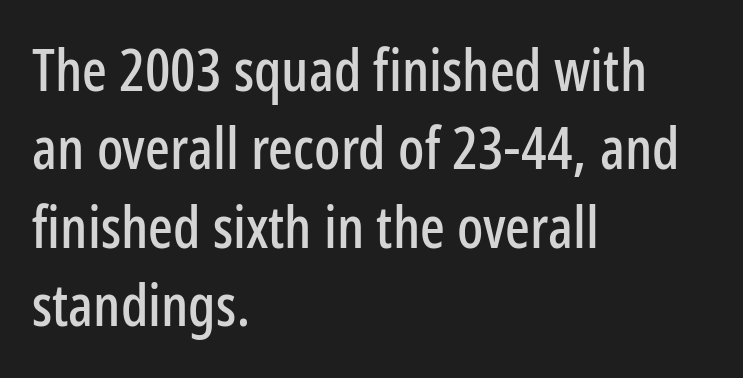
The image shows 58 px condensed sans-serif type, upright; set left-aligned, normal line spacing (1.35x), normal letter spacing, not underlined; low stroke contrast and a medium x-height.
